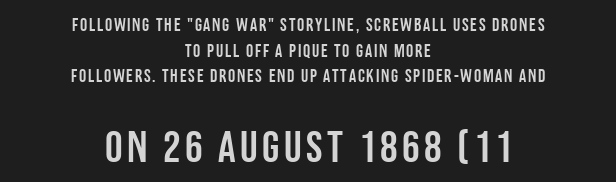
{"serif": "no", "italic": "no", "width": "condensed", "stroke_contrast": "low", "x_height": "large", "monospaced": "no", "underline": "no", "align": "center", "line_spacing": "normal", "line_spacing_ratio": 1.43, "larger_block": "second", "size_ratio": 2.44, "glyph_px": 44}
